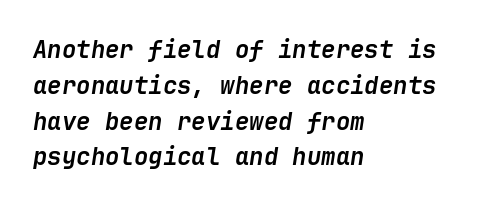
Q: Is the text bold? A: Yes.
Q: Is the text italic (slanted)? A: Yes, it leans right by about 9 degrees.
Q: Is the text underlined? A: No.
Q: How is the paragraph aligned? A: Left-aligned.
Q: Is the spacing between letters normal or unusually wide? A: Normal.
Q: Is the spacing between lines tight, normal or loose? A: Normal.
